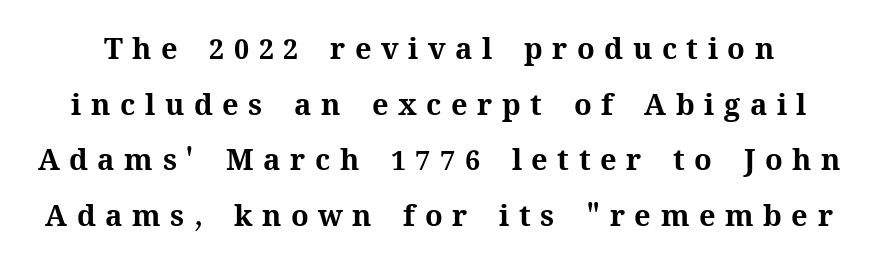
Q: Is the text bold? A: Yes.
Q: Is the text italic (slanted)? A: No, it is upright.
Q: Is the text underlined? A: No.
Q: Is the spacing between letters normal or unusually wide? A: Unusually wide.
Q: Is the spacing between lines tight, normal or loose? A: Loose.
Q: Width (condensed, normal, or wide)? A: Normal.
Q: Stroke contrast? A: Medium.
Q: x-height? A: Medium.
Q: Monospaced? A: No.
